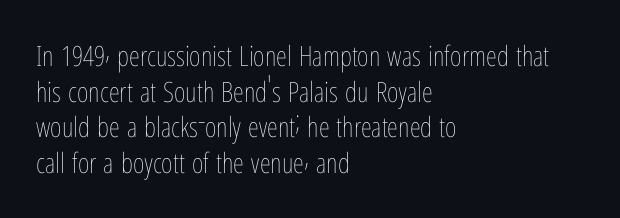
One glance says typical: line gaps are just what's usual. The lines are quadded left. The passage shown is not underscored anywhere. Spacing between characters is what you'd get straight out of the box. These lines are rendered in a variable-pitch font. The font sits on the lighter half of the weight spectrum, regular included.
